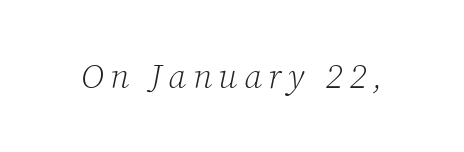
{"serif": "yes", "italic": "yes", "lean": "right", "slant_degrees": 12, "bold": "no", "weight": "light", "width": "normal", "stroke_contrast": "low", "x_height": "medium", "monospaced": "no", "underline": "no", "glyph_px": 34}
